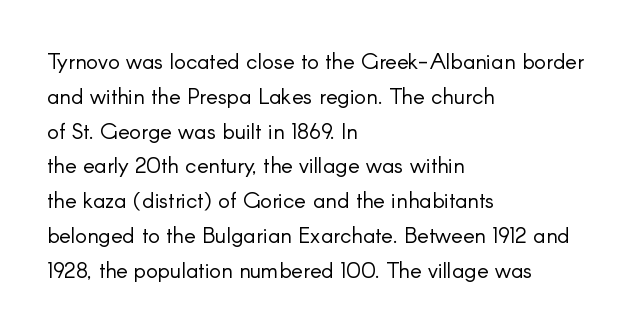
All the whitespace from short lines collects on the right. No extra tracking has been applied to these lines. Characters remain perfectly vertical along every line. The space beneath each line is pristine and unruled. Vertical stems look standard width or narrower in stroke.
